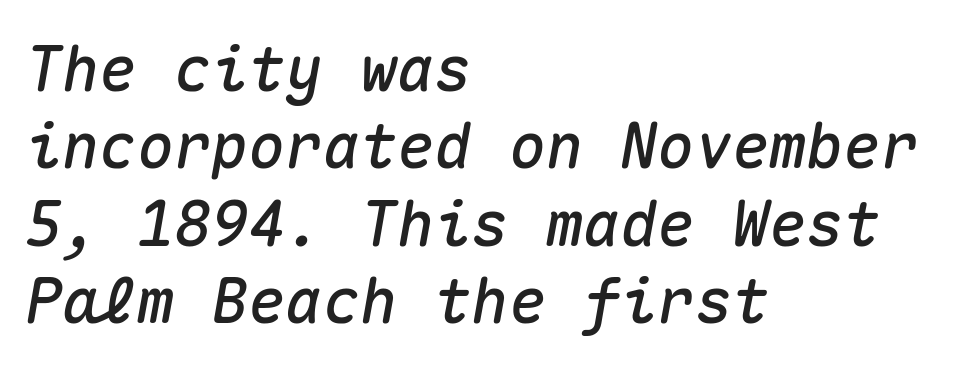
{"italic": "yes", "lean": "right", "slant_degrees": 10, "width": "normal", "stroke_contrast": "medium", "x_height": "medium", "monospaced": "yes", "underline": "no", "align": "left", "line_spacing": "normal", "line_spacing_ratio": 1.25, "letter_spacing": "normal", "letter_spacing_em": 0.0, "glyph_px": 62}
